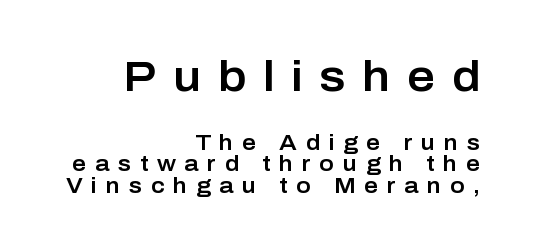
Loose tracking; the words dissolve into strings of separated letters. Quick note: interline space is minimal. Does the lettering tilt? It doesn't — this is upright. Unmarked baselines from the first word to the last. Each letter keeps its own natural width here, so spacing adapts to shape. The lines in this sample share a right terminus and differ only in where they begin.
